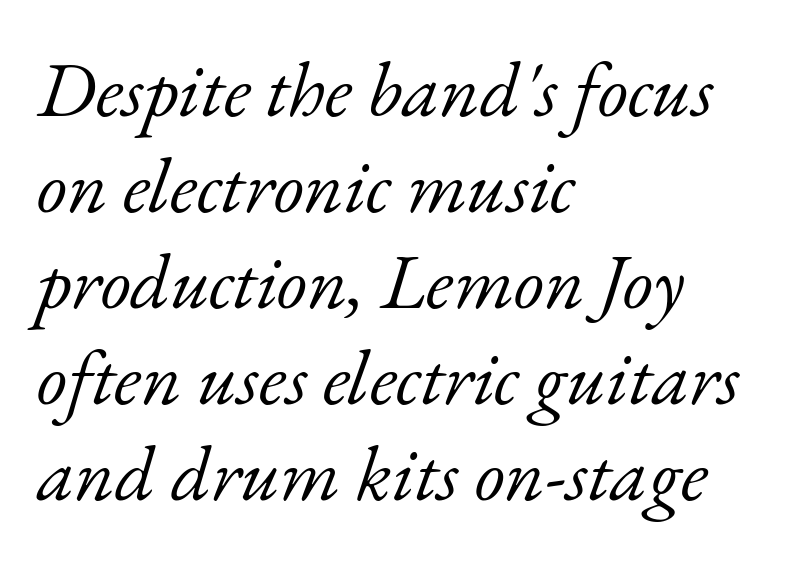
Q: Is the text bold? A: No.
Q: Is the text italic (slanted)? A: Yes, it leans right by about 17 degrees.
Q: Is the typeface a serif or a sans-serif typeface? A: Serif.
Q: Is the text underlined? A: No.
Q: How is the paragraph aligned? A: Left-aligned.
Q: Is the spacing between letters normal or unusually wide? A: Normal.
Q: Width (condensed, normal, or wide)? A: Normal.
Q: Stroke contrast? A: Low.
Q: x-height? A: Small.
Q: Monospaced? A: No.
